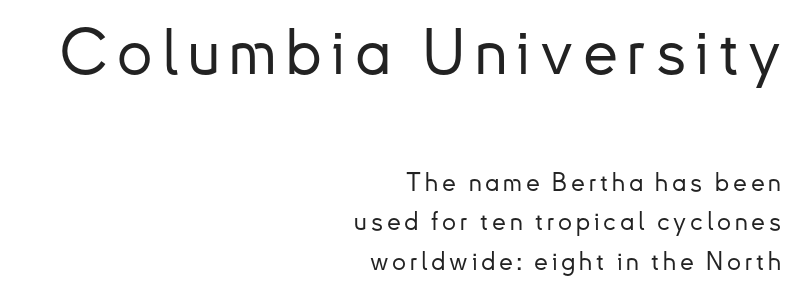
The image shows 63 px sans-serif type, upright; set right-aligned, normal line spacing (1.59x), not underlined; the first (top) block is 2.52x larger; low stroke contrast and a small x-height.
